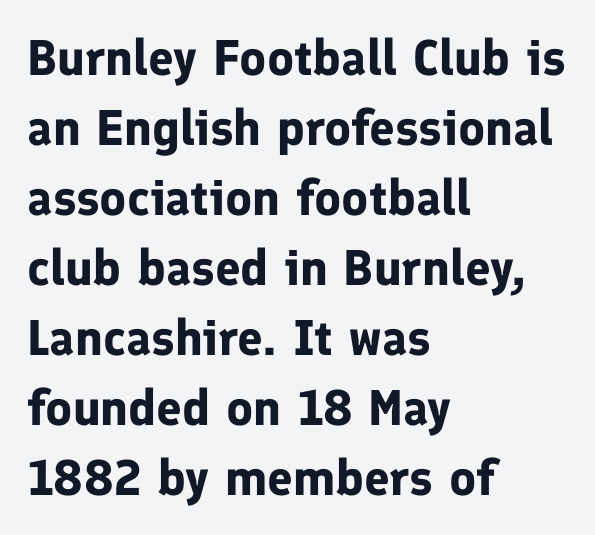
Q: Is the text bold? A: Yes.
Q: Is the text italic (slanted)? A: No, it is upright.
Q: Is the typeface a serif or a sans-serif typeface? A: Sans-serif.
Q: Is the text underlined? A: No.
Q: How is the paragraph aligned? A: Left-aligned.
Q: Is the spacing between letters normal or unusually wide? A: Normal.
Q: Is the spacing between lines tight, normal or loose? A: Normal.
Q: Width (condensed, normal, or wide)? A: Normal.
Q: Stroke contrast? A: Low.
Q: x-height? A: Medium.
Q: Monospaced? A: No.
